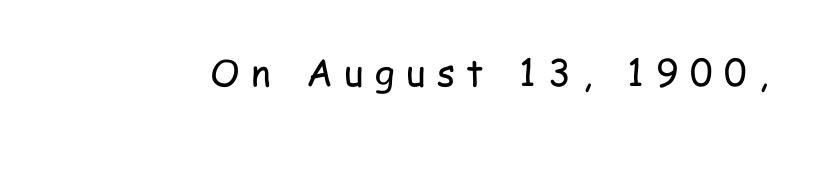
{"serif": "no", "italic": "no", "bold": "no", "weight": "regular", "width": "condensed", "stroke_contrast": "low", "x_height": "medium", "monospaced": "no", "underline": "no", "letter_spacing": "wide", "letter_spacing_em": 0.31, "glyph_px": 37}
